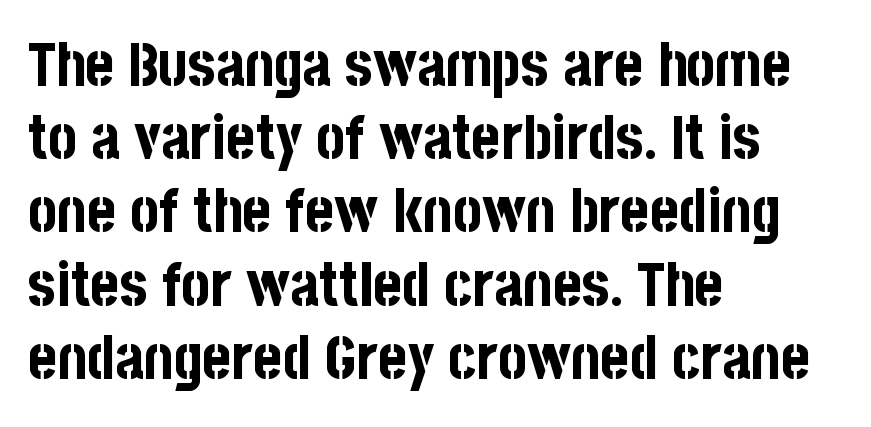
Between one letter and the next there's only the usual sliver of space. Decoration check: the copy has no underline. Bold? Absolutely — the strokes are thick and heavy. The face used here is proportionally spaced, like ordinary book or web type. Is there any slant? The stems are plumb. This sample uses a sans-serif face.
